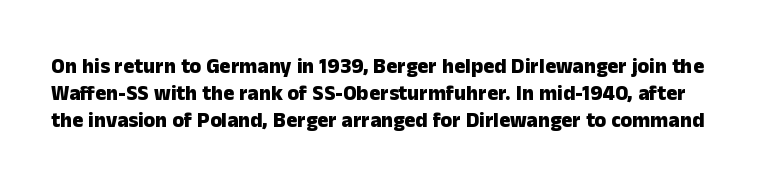
Q: Is the text bold? A: Yes.
Q: Is the text italic (slanted)? A: No, it is upright.
Q: Is the text underlined? A: No.
Q: Is the spacing between letters normal or unusually wide? A: Normal.
Q: Is the spacing between lines tight, normal or loose? A: Normal.
